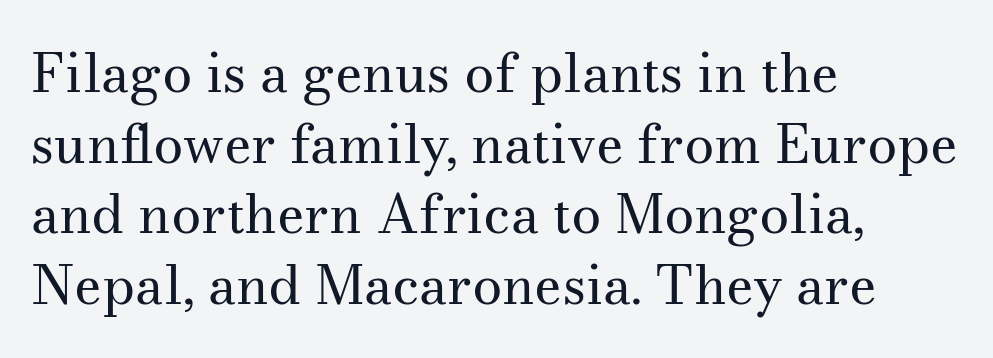
The image shows 54 px regular-weight serif type, upright; set left-aligned, normal line spacing (1.31x), normal letter spacing, not underlined; medium stroke contrast and a small x-height.
